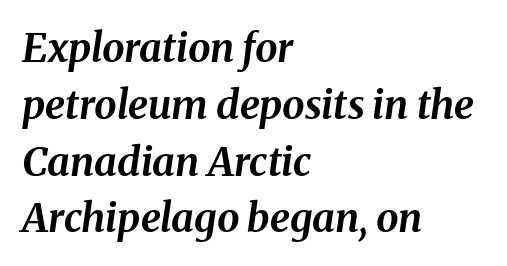
{"italic": "yes", "lean": "right", "slant_degrees": 8, "bold": "yes", "weight": "bold", "width": "normal", "stroke_contrast": "medium", "x_height": "medium", "monospaced": "no", "underline": "no", "align": "left", "line_spacing": "normal", "line_spacing_ratio": 1.42, "letter_spacing": "normal", "letter_spacing_em": 0.0, "glyph_px": 40}
